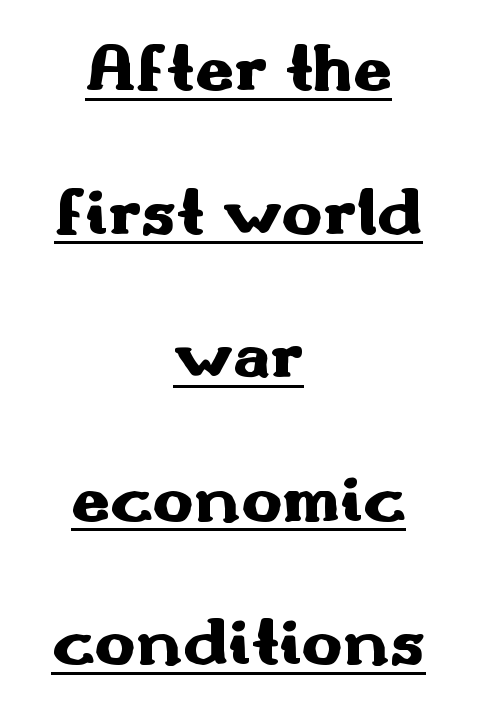
The image shows 69 px heavy, wide sans-serif type, upright; set centered, loose line spacing (2.08x), normal letter spacing, underlined; medium stroke contrast and a small x-height.
